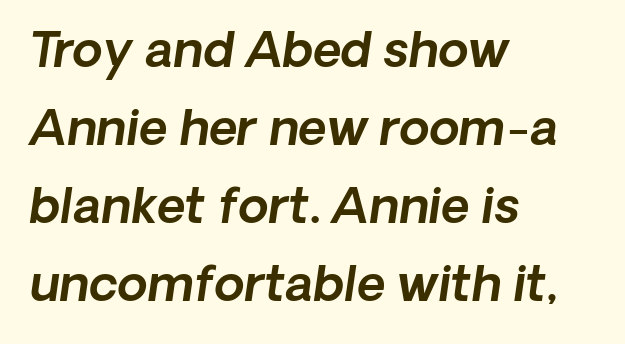
The image shows 49 px sans-serif type; set left-aligned, normal line spacing (1.59x), normal letter spacing, not underlined; a medium x-height.
